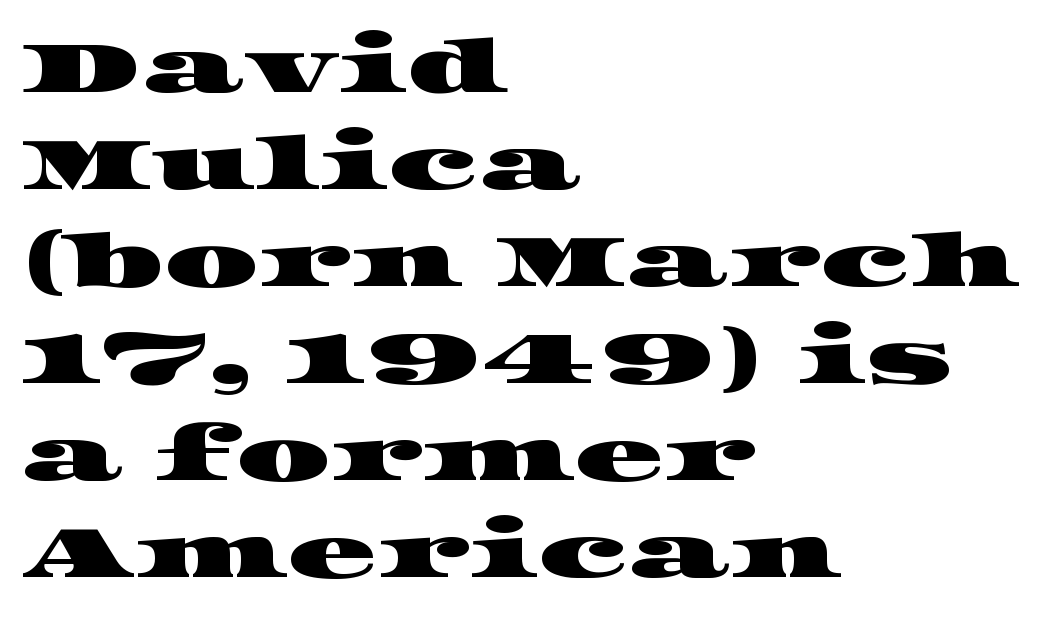
Q: Is the typeface a serif or a sans-serif typeface? A: Serif.
Q: Is the text underlined? A: No.
Q: How is the paragraph aligned? A: Left-aligned.
Q: Is the spacing between letters normal or unusually wide? A: Normal.
Q: Is the spacing between lines tight, normal or loose? A: Normal.
Q: Width (condensed, normal, or wide)? A: Wide.
Q: Stroke contrast? A: High.
Q: x-height? A: Large.
Q: Monospaced? A: No.
